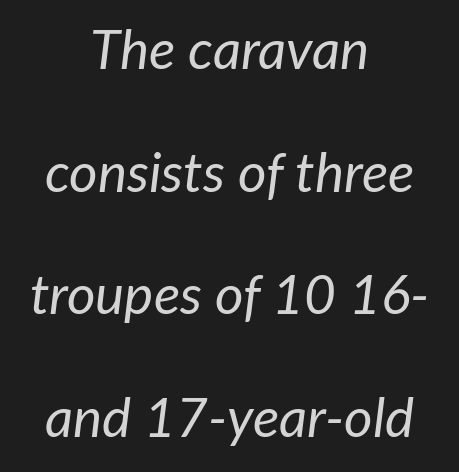
The image shows 55 px regular-weight type, italic (leaning right); set centered, loose line spacing (2.23x), normal letter spacing, not underlined; low stroke contrast and a medium x-height.
